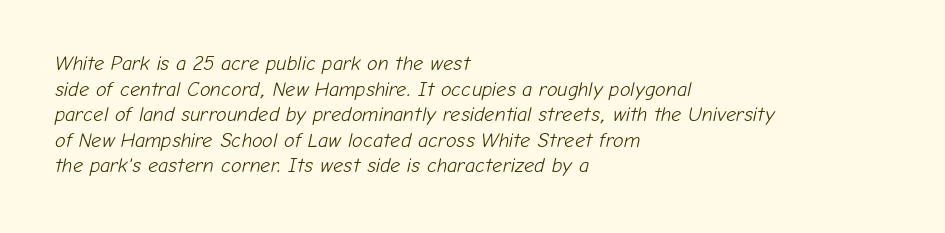
The image shows 20 px text type, italic (leaning right); set left-aligned, normal line spacing (1.28x), normal letter spacing, not underlined.
